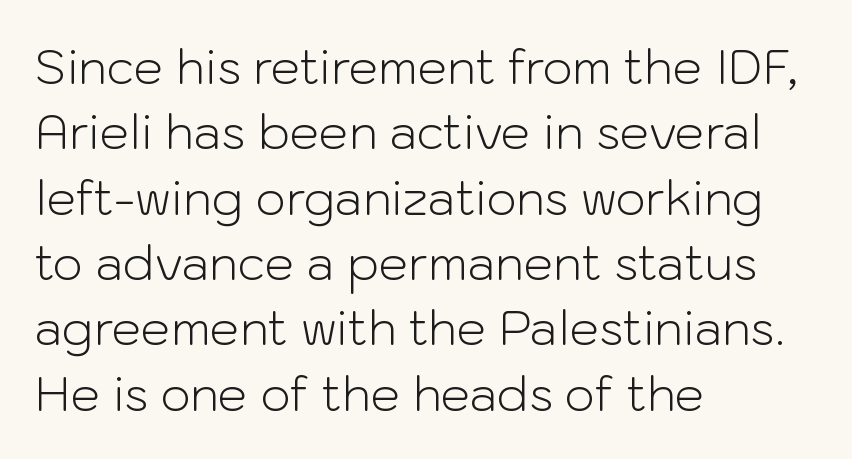
{"serif": "no", "italic": "no", "bold": "no", "weight": "light", "width": "normal", "stroke_contrast": "low", "x_height": "medium", "monospaced": "no", "underline": "no", "align": "left", "line_spacing": "normal", "line_spacing_ratio": 1.39, "letter_spacing": "normal", "letter_spacing_em": 0.0, "glyph_px": 47}
